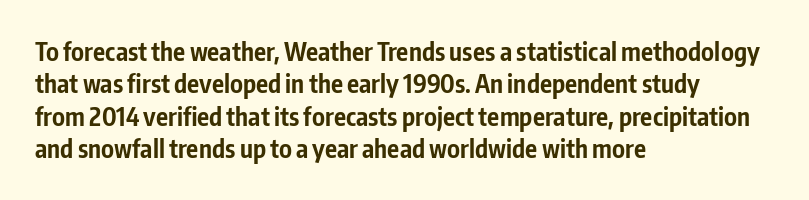
{"italic": "no", "bold": "yes", "underline": "no", "align": "left", "line_spacing": "normal", "line_spacing_ratio": 1.3, "letter_spacing": "normal", "letter_spacing_em": 0.0, "glyph_px": 25}
